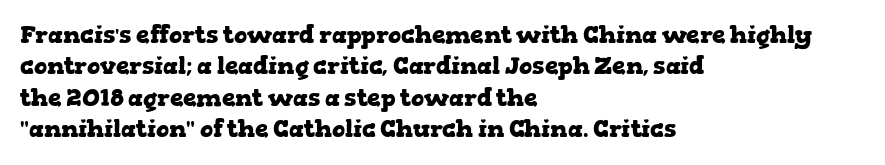
The image shows 24 px bold type, upright; set left-aligned, normal line spacing (1.31x), normal letter spacing, not underlined.
